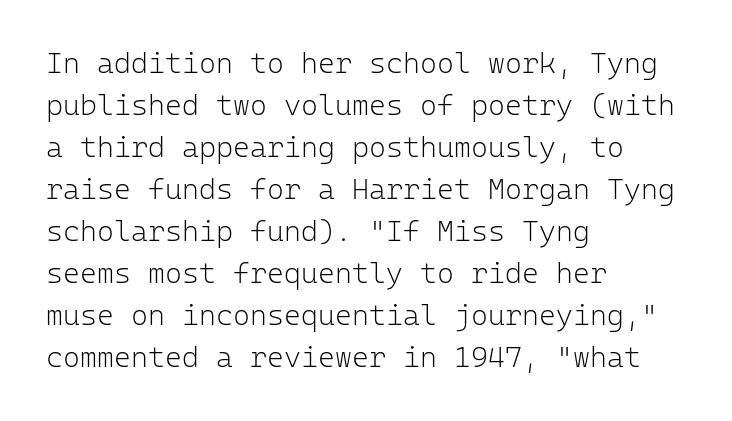
{"serif": "no", "italic": "no", "bold": "no", "weight": "light", "width": "normal", "stroke_contrast": "low", "x_height": "medium", "monospaced": "yes", "underline": "no", "align": "left", "line_spacing": "normal", "line_spacing_ratio": 1.45, "letter_spacing": "normal", "letter_spacing_em": 0.0, "glyph_px": 29}
